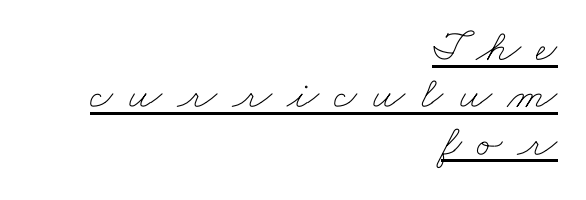
Q: Is the text bold? A: No.
Q: Is the text underlined? A: Yes.
Q: How is the paragraph aligned? A: Right-aligned.
Q: Is the spacing between letters normal or unusually wide? A: Unusually wide.
Q: Is the spacing between lines tight, normal or loose? A: Tight.
Q: Width (condensed, normal, or wide)? A: Wide.
Q: Stroke contrast? A: Low.
Q: x-height? A: Small.
Q: Monospaced? A: No.
